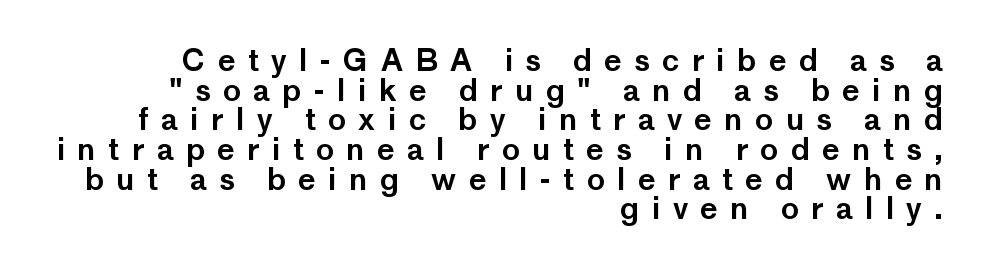
Q: Is the text italic (slanted)? A: No, it is upright.
Q: Is the typeface a serif or a sans-serif typeface? A: Sans-serif.
Q: Is the text underlined? A: No.
Q: How is the paragraph aligned? A: Right-aligned.
Q: Is the spacing between letters normal or unusually wide? A: Unusually wide.
Q: Is the spacing between lines tight, normal or loose? A: Tight.
Q: Width (condensed, normal, or wide)? A: Normal.
Q: Stroke contrast? A: Low.
Q: x-height? A: Medium.
Q: Monospaced? A: No.
